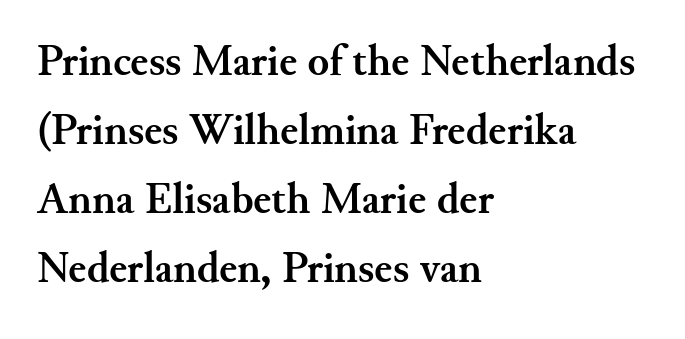
Q: Is the text bold? A: Yes.
Q: Is the text italic (slanted)? A: No, it is upright.
Q: Is the typeface a serif or a sans-serif typeface? A: Serif.
Q: Is the text underlined? A: No.
Q: How is the paragraph aligned? A: Left-aligned.
Q: Is the spacing between letters normal or unusually wide? A: Normal.
Q: Is the spacing between lines tight, normal or loose? A: Normal.
Q: Width (condensed, normal, or wide)? A: Normal.
Q: Stroke contrast? A: Medium.
Q: x-height? A: Small.
Q: Monospaced? A: No.
